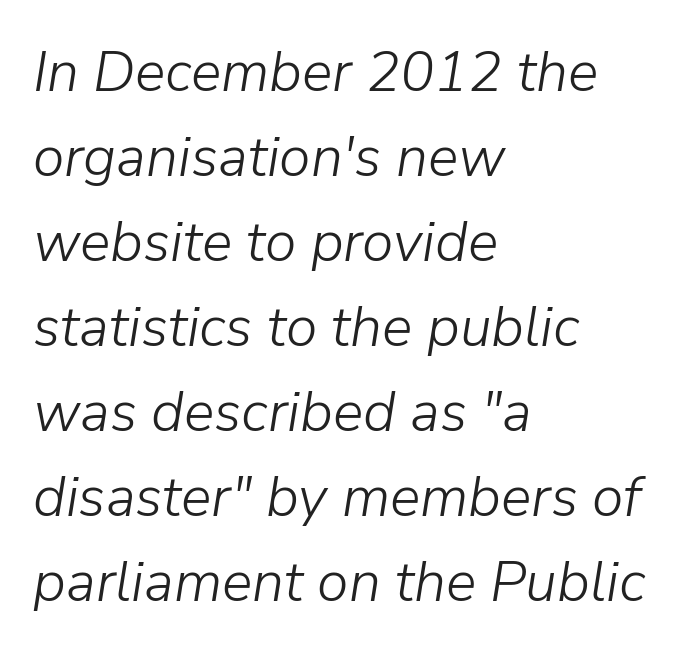
Q: Is the text bold? A: No.
Q: Is the text italic (slanted)? A: Yes, it leans right by about 9 degrees.
Q: Is the text underlined? A: No.
Q: How is the paragraph aligned? A: Left-aligned.
Q: Is the spacing between letters normal or unusually wide? A: Normal.
Q: Is the spacing between lines tight, normal or loose? A: Normal.
Q: Width (condensed, normal, or wide)? A: Normal.
Q: Stroke contrast? A: Low.
Q: x-height? A: Medium.
Q: Monospaced? A: No.
